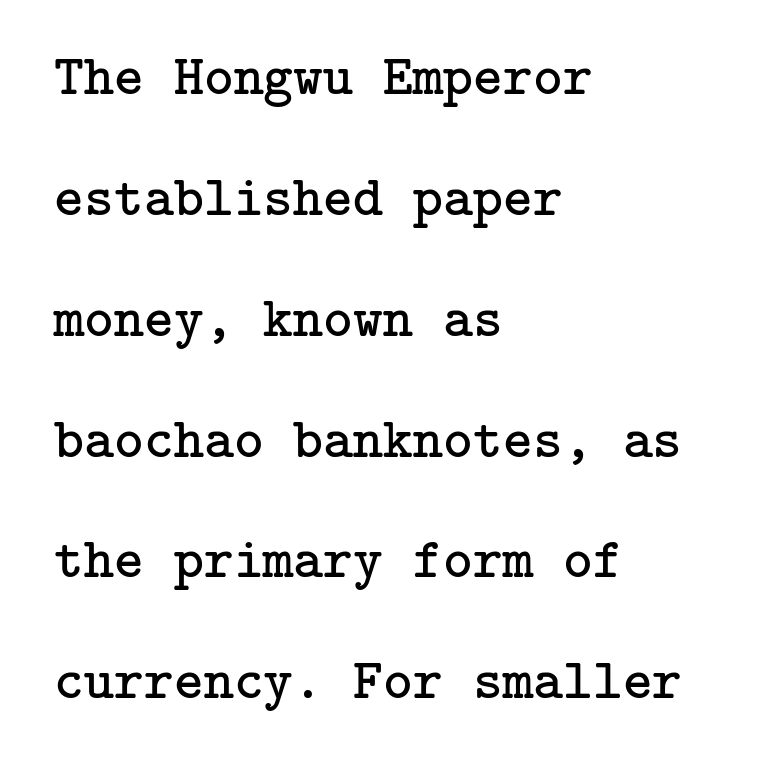
Q: Is the text bold? A: No.
Q: Is the text italic (slanted)? A: No, it is upright.
Q: Is the typeface a serif or a sans-serif typeface? A: Serif.
Q: Is the text underlined? A: No.
Q: How is the paragraph aligned? A: Left-aligned.
Q: Is the spacing between letters normal or unusually wide? A: Normal.
Q: Is the spacing between lines tight, normal or loose? A: Loose.
Q: Width (condensed, normal, or wide)? A: Normal.
Q: Stroke contrast? A: Low.
Q: x-height? A: Medium.
